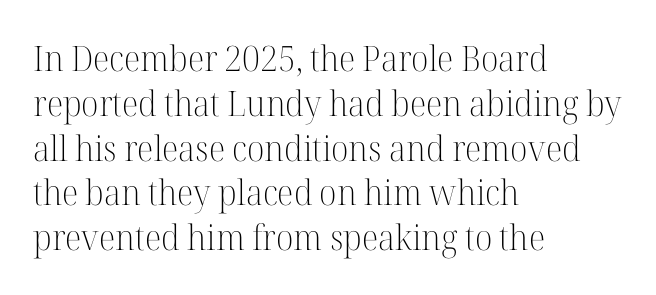
The image shows 35 px light serif type, upright; set left-aligned, normal line spacing (1.28x), normal letter spacing, not underlined; high stroke contrast and a medium x-height.
